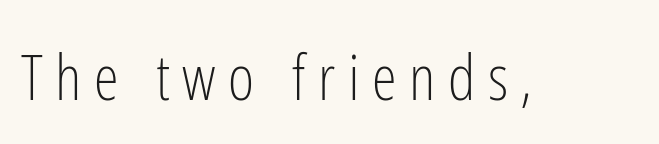
The image shows 63 px light, condensed sans-serif type, upright; set unusually wide letter spacing (+0.2 em), not underlined; low stroke contrast and a medium x-height.
